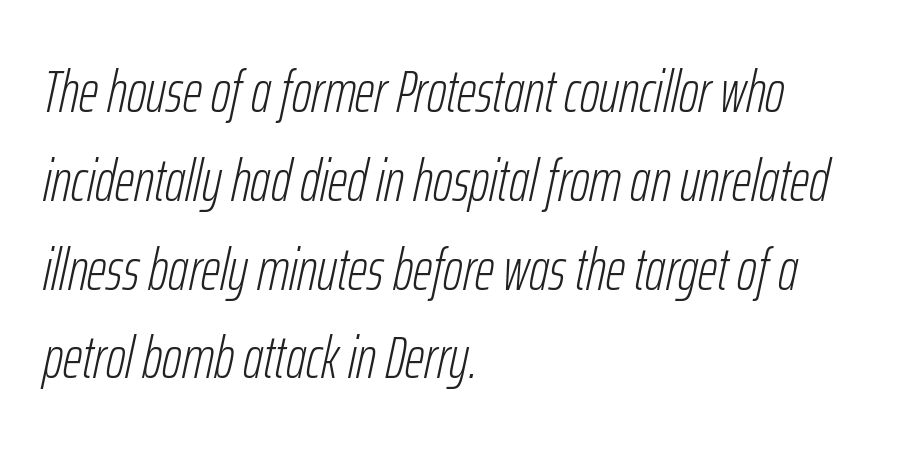
Horizontal bands of white between lines are of average thickness. A typesetter would call this proportional, since set widths differ per character. The font sits on the lighter half of the weight spectrum, regular included. The glyphs are unaccompanied by any horizontal stroke below them.
